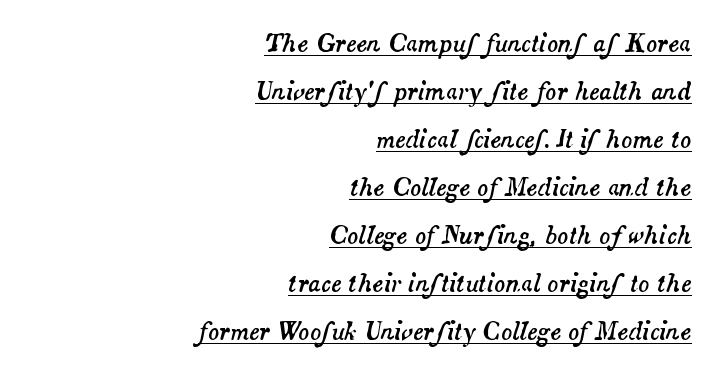
You can see a thin bar hugging the bottom of the glyphs. Caption: multi-line text, flush right, ragged left. The passage shown stacks its lines with a broad gap. The passage shown leans; its letterforms are oblique. Is the letter spacing exaggerated? No — it looks like the ordinary default.
